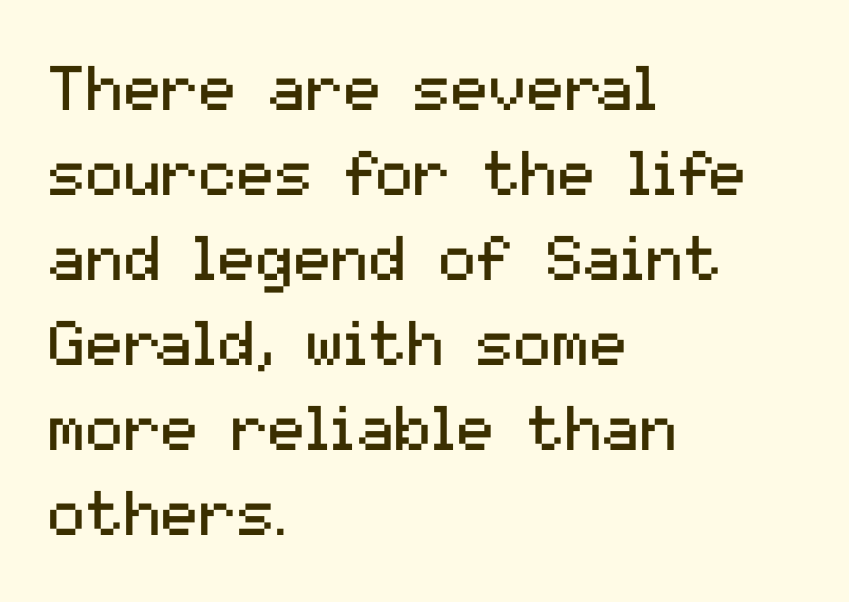
The passage shown is not underscored anywhere. Spacing verdict: proportional, widths tailored to each character. No italicization has been applied; the sample stays upright. This sample keeps an unexceptional amount of space between lines.
